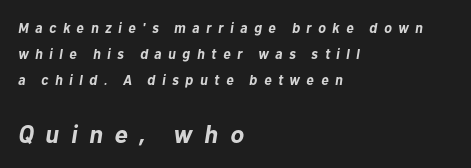
{"italic": "yes", "lean": "right", "slant_degrees": 10, "bold": "yes", "underline": "no", "align": "left", "line_spacing_ratio": 1.86, "letter_spacing": "wide", "letter_spacing_em": 0.47, "larger_block": "second", "size_ratio": 1.79, "glyph_px": 25}
